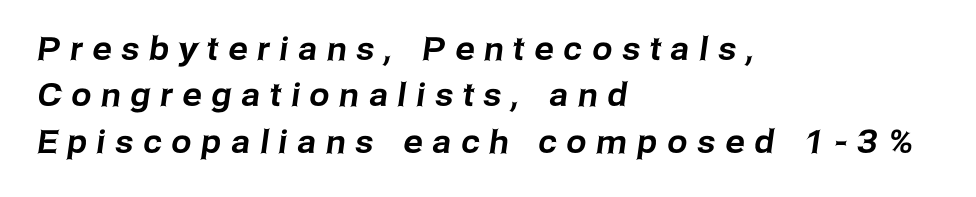
{"serif": "no", "width": "normal", "stroke_contrast": "low", "x_height": "medium", "monospaced": "no", "underline": "no", "align": "left", "line_spacing": "normal", "line_spacing_ratio": 1.45, "letter_spacing": "wide", "letter_spacing_em": 0.31, "glyph_px": 32}
